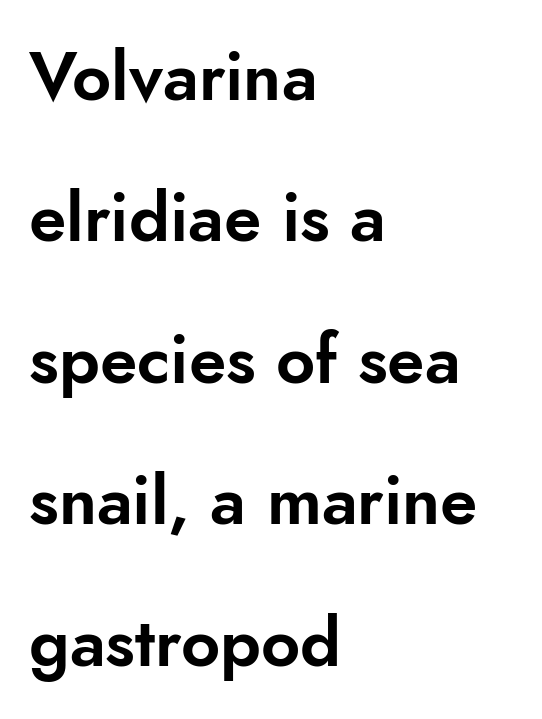
Q: Is the text italic (slanted)? A: No, it is upright.
Q: Is the typeface a serif or a sans-serif typeface? A: Sans-serif.
Q: Is the text underlined? A: No.
Q: How is the paragraph aligned? A: Left-aligned.
Q: Is the spacing between letters normal or unusually wide? A: Normal.
Q: Is the spacing between lines tight, normal or loose? A: Loose.
Q: Width (condensed, normal, or wide)? A: Normal.
Q: Stroke contrast? A: Low.
Q: x-height? A: Small.
Q: Monospaced? A: No.
